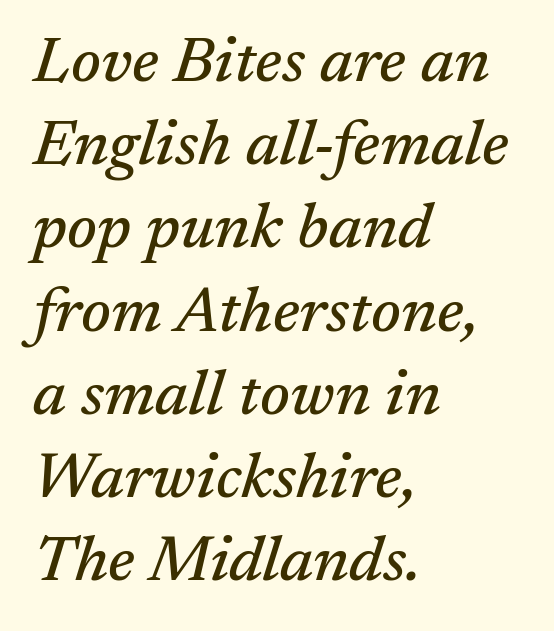
The image shows 64 px serif type, italic (leaning right); set left-aligned, normal line spacing (1.3x), normal letter spacing, not underlined; medium stroke contrast and a medium x-height.
